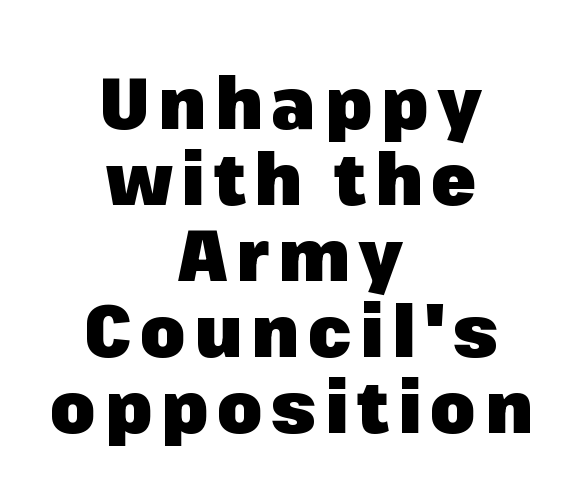
The image shows 73 px heavy sans-serif type, upright; set centered, tight line spacing (1.04x), not underlined; low stroke contrast and a medium x-height.
